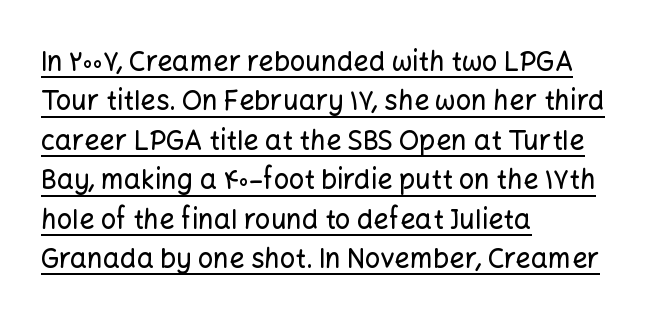
The image shows 27 px text type, upright; set left-aligned, normal line spacing (1.46x), normal letter spacing, underlined.
